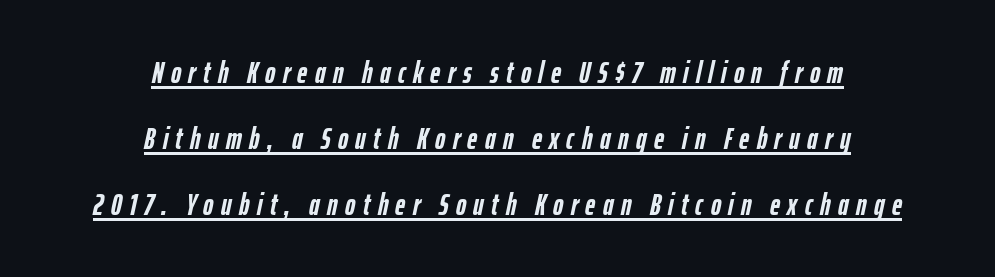
Q: Is the text bold? A: Yes.
Q: Is the text italic (slanted)? A: Yes, it leans right by about 12 degrees.
Q: Is the text underlined? A: Yes.
Q: How is the paragraph aligned? A: Centered.
Q: Is the spacing between letters normal or unusually wide? A: Unusually wide.
Q: Is the spacing between lines tight, normal or loose? A: Loose.
Q: Width (condensed, normal, or wide)? A: Condensed.
Q: Stroke contrast? A: Low.
Q: x-height? A: Medium.
Q: Monospaced? A: No.
